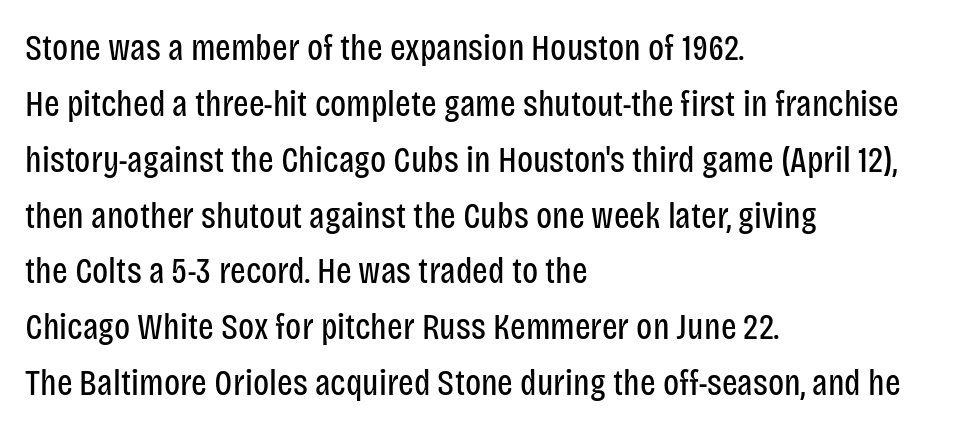
{"serif": "no", "italic": "no", "bold": "no", "weight": "regular", "width": "condensed", "stroke_contrast": "low", "x_height": "large", "monospaced": "no", "underline": "no", "align": "left", "line_spacing": "normal", "line_spacing_ratio": 1.51, "letter_spacing": "normal", "letter_spacing_em": 0.0, "glyph_px": 37}
